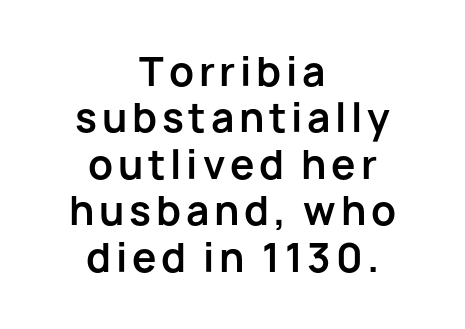
{"serif": "no", "italic": "no", "bold": "yes", "weight": "bold", "width": "normal", "stroke_contrast": "low", "x_height": "medium", "monospaced": "no", "underline": "no", "align": "center", "line_spacing_ratio": 1.19, "glyph_px": 39}
